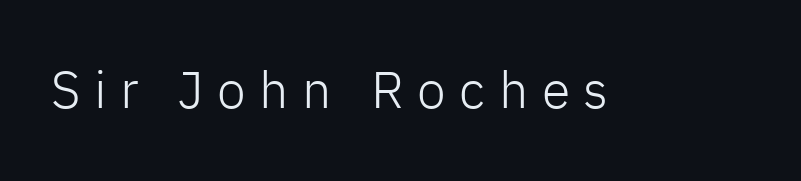
Q: Is the text bold? A: No.
Q: Is the text italic (slanted)? A: No, it is upright.
Q: Is the typeface a serif or a sans-serif typeface? A: Sans-serif.
Q: Is the text underlined? A: No.
Q: Is the spacing between letters normal or unusually wide? A: Unusually wide.
Q: Width (condensed, normal, or wide)? A: Normal.
Q: Stroke contrast? A: Low.
Q: x-height? A: Medium.
Q: Monospaced? A: No.
